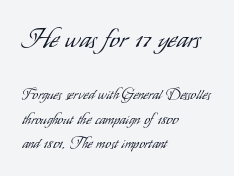
The line texture is even and compact thanks to regular tracking. Vertical stems look standard width or narrower in stroke. The more generous point size was reserved for the upper chunk. The specimen omits any rule beneath the text block's lines.
